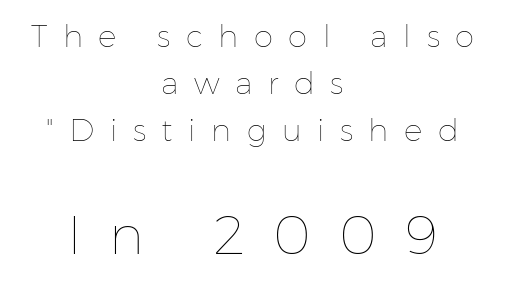
Interline gaps are of average width in this sample. Think standard paragraph weight, or any step lighter than that. Think of a printed novel: that variable character pitch is what you see here. This sample uses an upright cut, with every glyph sitting square on the baseline. The emphasis by scale lands on block number two, below. The compositor balanced each line on the midline.
